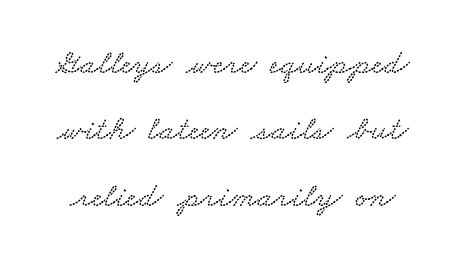
Q: Is the text underlined? A: No.
Q: Is the spacing between letters normal or unusually wide? A: Normal.
Q: Is the spacing between lines tight, normal or loose? A: Loose.
Q: Width (condensed, normal, or wide)? A: Wide.
Q: Stroke contrast? A: Low.
Q: x-height? A: Small.
Q: Monospaced? A: No.
